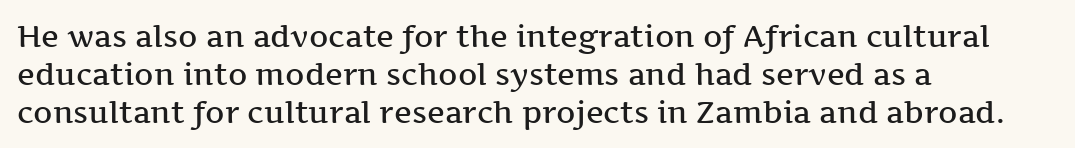
{"serif": "yes", "italic": "no", "bold": "semi", "weight": "semibold", "width": "wide", "stroke_contrast": "medium", "x_height": "medium", "monospaced": "no", "underline": "no", "align": "left", "line_spacing": "normal", "line_spacing_ratio": 1.26, "letter_spacing": "normal", "letter_spacing_em": 0.0, "glyph_px": 30}
